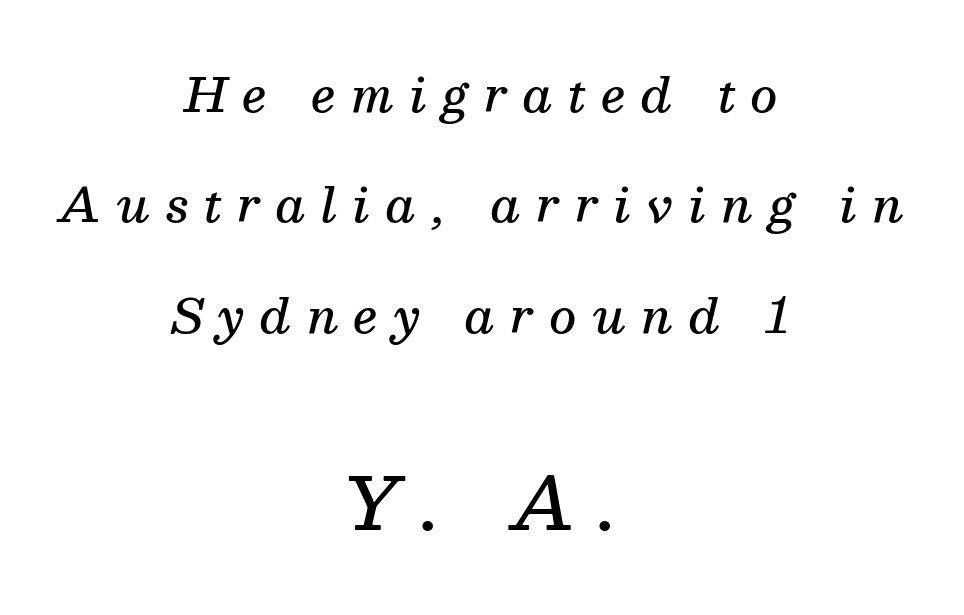
{"serif": "yes", "italic": "yes", "lean": "right", "slant_degrees": 13, "bold": "semi", "weight": "semibold", "width": "normal", "stroke_contrast": "medium", "x_height": "medium", "monospaced": "no", "underline": "no", "align": "center", "line_spacing": "loose", "line_spacing_ratio": 2.35, "letter_spacing": "wide", "letter_spacing_em": 0.33, "larger_block": "second", "size_ratio": 1.51, "glyph_px": 71}
